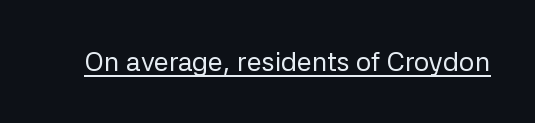
{"italic": "no", "bold": "no", "underline": "yes", "letter_spacing": "normal", "letter_spacing_em": 0.0, "glyph_px": 27}
